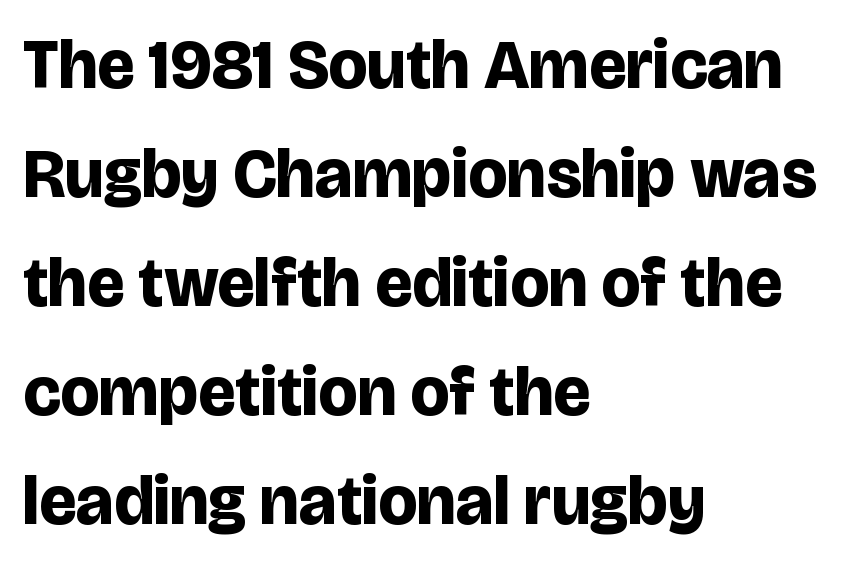
The image shows 69 px bold sans-serif type, upright; set left-aligned, normal line spacing (1.58x), normal letter spacing, not underlined; low stroke contrast and a large x-height.
